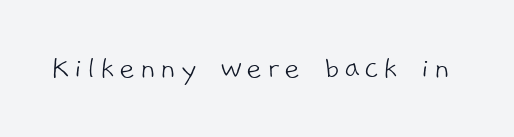
The image shows 34 px light sans-serif type; set not underlined; low stroke contrast and a medium x-height.
